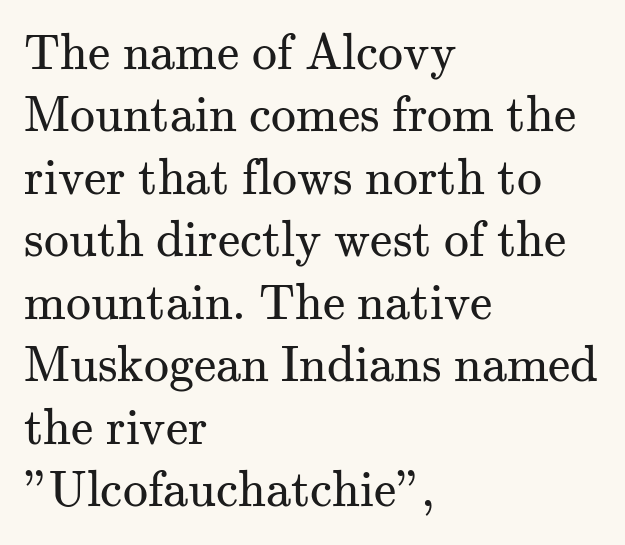
{"serif": "yes", "italic": "no", "bold": "no", "weight": "regular", "width": "normal", "stroke_contrast": "medium", "x_height": "small", "monospaced": "no", "underline": "no", "align": "left", "line_spacing": "normal", "line_spacing_ratio": 1.25, "letter_spacing": "normal", "letter_spacing_em": 0.0, "glyph_px": 50}
